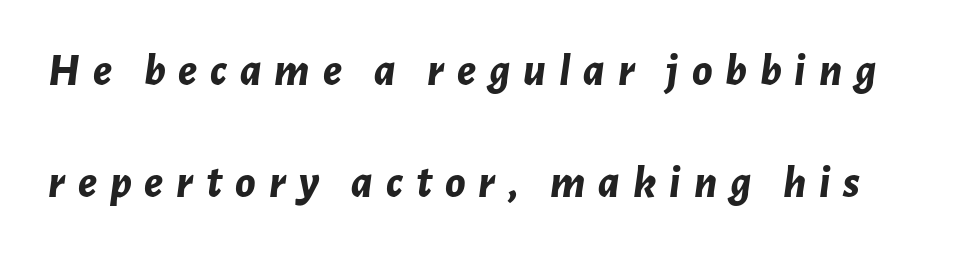
The image shows 46 px bold type, italic (leaning right); set loose line spacing (2.44x), unusually wide letter spacing (+0.28 em), not underlined; low stroke contrast and a medium x-height.
